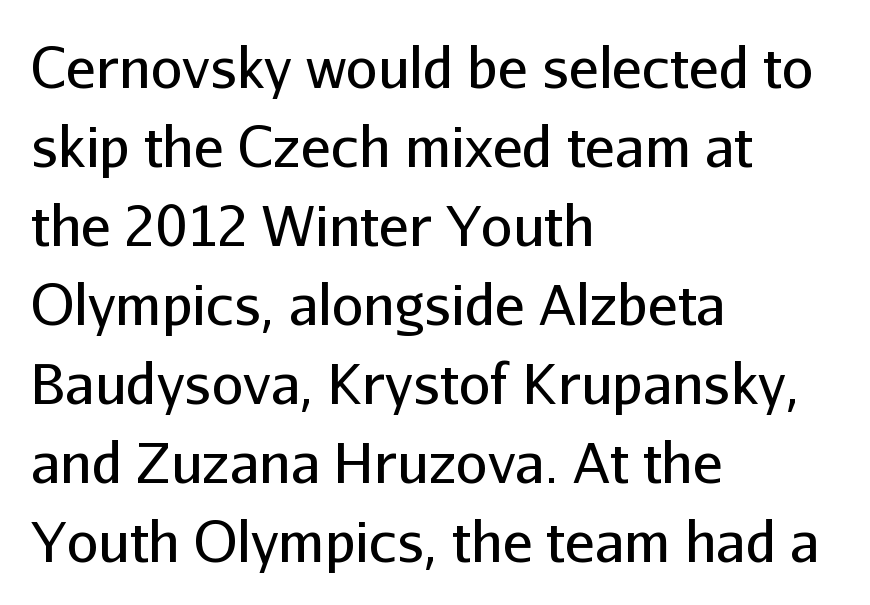
The face used here is a sans, in the tradition of grotesques and geometrics. Each stroke keeps to a modest, everyday thickness or less. No italicization has been applied; the sample stays upright. The leading is moderate, giving the passage an even texture. Beneath every word, the page is bare.
